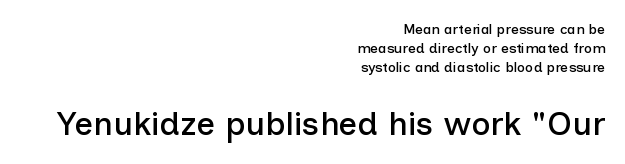
The image shows 33 px sans-serif type, upright; set right-aligned, normal line spacing (1.34x), normal letter spacing, not underlined; the second (bottom) block is 2.36x larger; low stroke contrast and a medium x-height.
